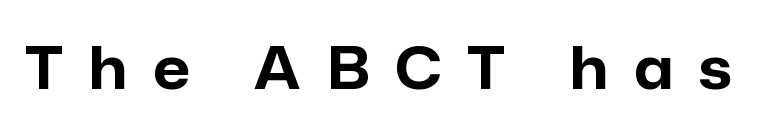
{"serif": "no", "italic": "no", "bold": "yes", "weight": "bold", "width": "normal", "stroke_contrast": "low", "x_height": "medium", "monospaced": "no", "underline": "no", "letter_spacing": "wide", "letter_spacing_em": 0.45, "glyph_px": 58}
